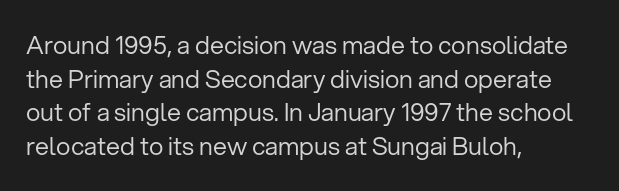
Q: Is the text bold? A: No.
Q: Is the text italic (slanted)? A: No, it is upright.
Q: Is the text underlined? A: No.
Q: How is the paragraph aligned? A: Left-aligned.
Q: Is the spacing between letters normal or unusually wide? A: Normal.
Q: Is the spacing between lines tight, normal or loose? A: Normal.
